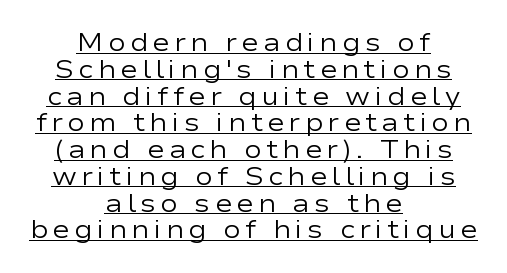
The image shows 26 px text type, upright; set centered, tight line spacing (1.03x), underlined.
